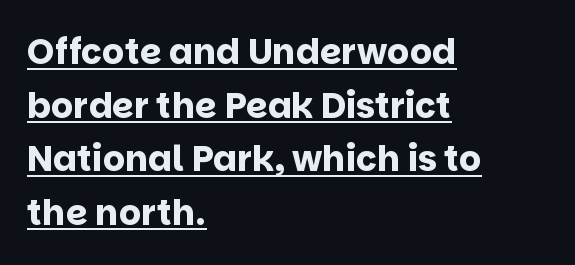
The image shows 35 px bold sans-serif type, upright; set left-aligned, normal line spacing (1.53x), normal letter spacing, underlined; low stroke contrast and a large x-height.
